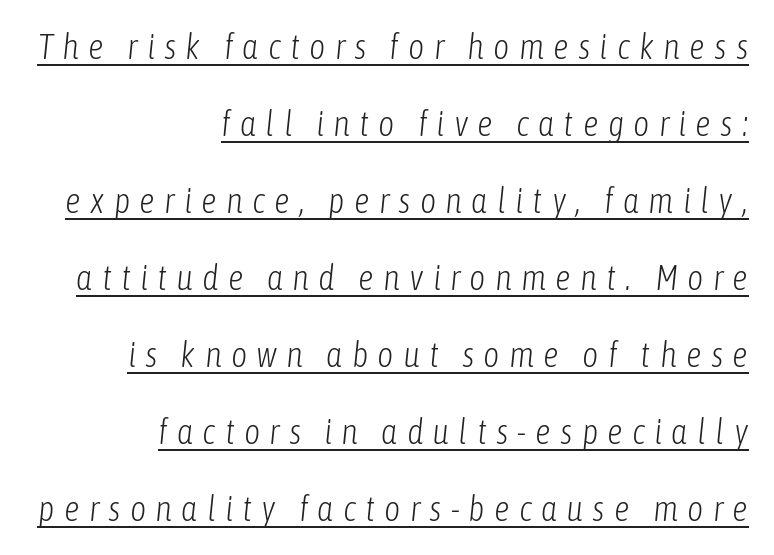
The vertical gap from one line to the next is large. The rag falls on the left side of this text block. The face used here is rendered with a markedly widened letterfit. The words here are underlined. The glyphs look as if they've been sheared to an angle.
